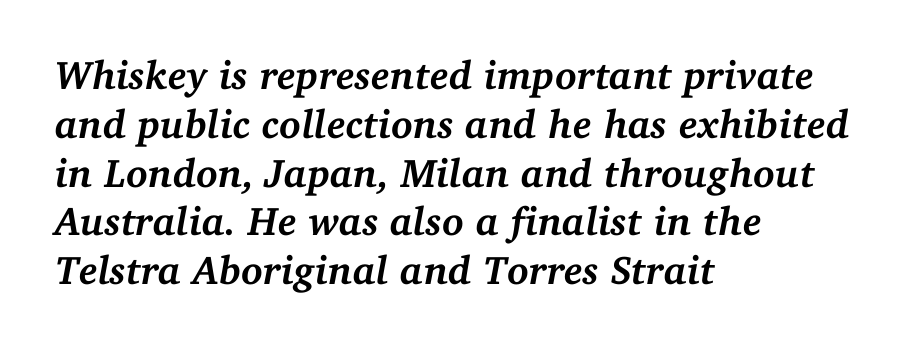
Heavy-handed strokes throughout: this text is bold. These lines are rendered in a variable-pitch font. Spacing between characters is what you'd get straight out of the box. Short and long lines alike share a common starting point at left. The text carries the slant typical of an italic or oblique font. The zone under the glyphs is completely vacant.
